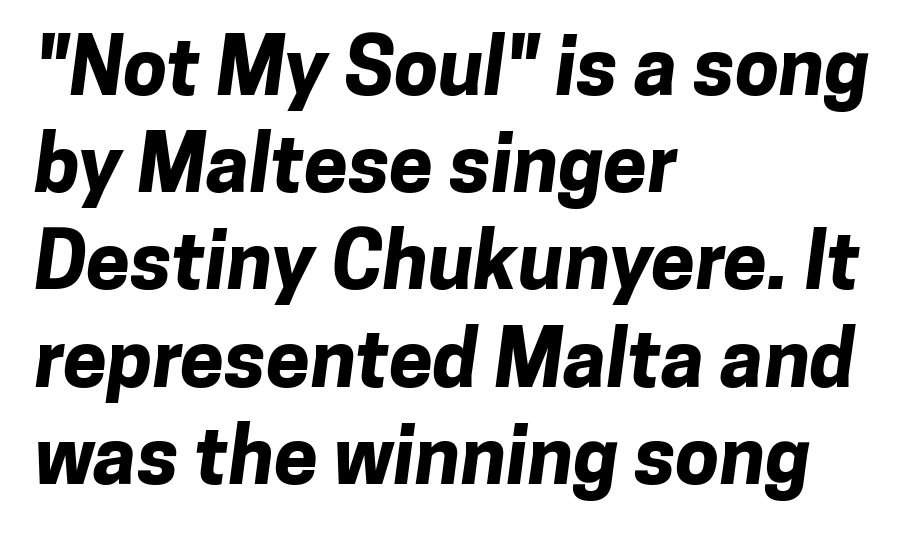
The rendering uses natural spacing where letterforms have individual widths. Compared with typical body copy, the letter spacing here is the same. Underline: absent. Examine the stroke ends and you'll find no serifs.
